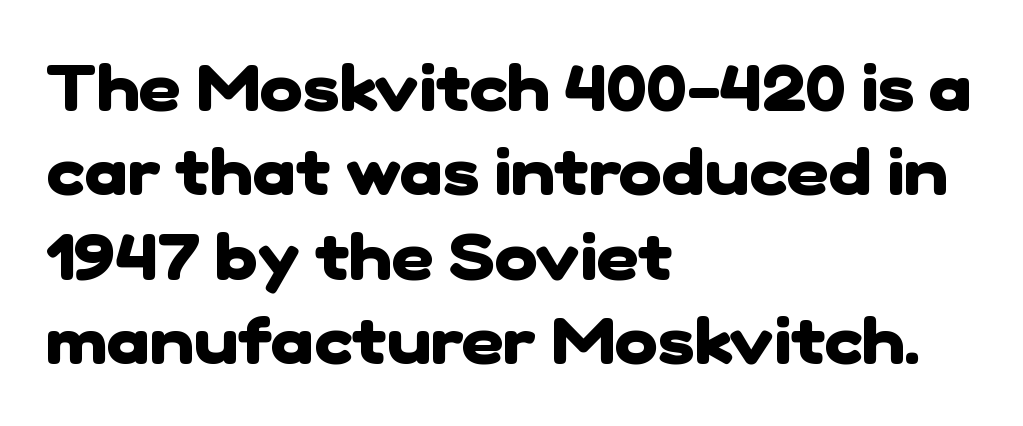
The image shows 65 px heavy sans-serif type; set left-aligned, normal line spacing (1.3x), normal letter spacing, not underlined; low stroke contrast and a medium x-height.
